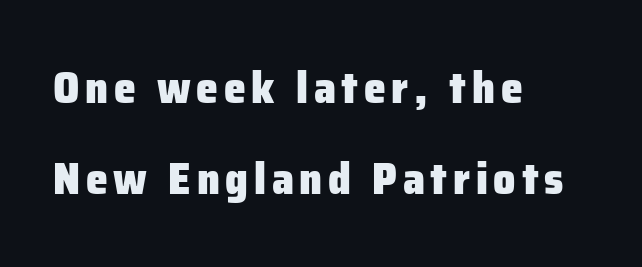
{"serif": "no", "italic": "no", "bold": "yes", "weight": "heavy", "width": "normal", "stroke_contrast": "low", "x_height": "medium", "monospaced": "no", "underline": "no", "align": "left", "line_spacing": "loose", "line_spacing_ratio": 2.06, "glyph_px": 44}
